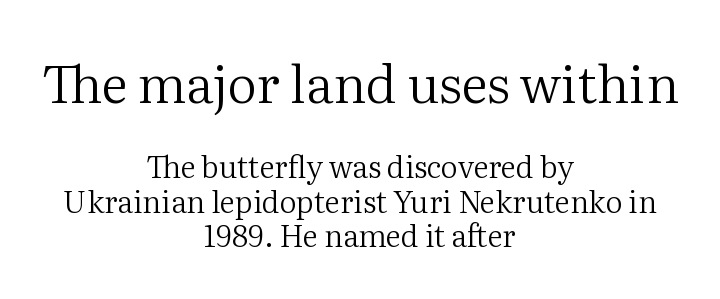
The image shows 52 px regular-weight serif type, upright; set centered, tight line spacing (1.15x), normal letter spacing, not underlined; the first (top) block is 1.73x larger; medium stroke contrast and a medium x-height.
